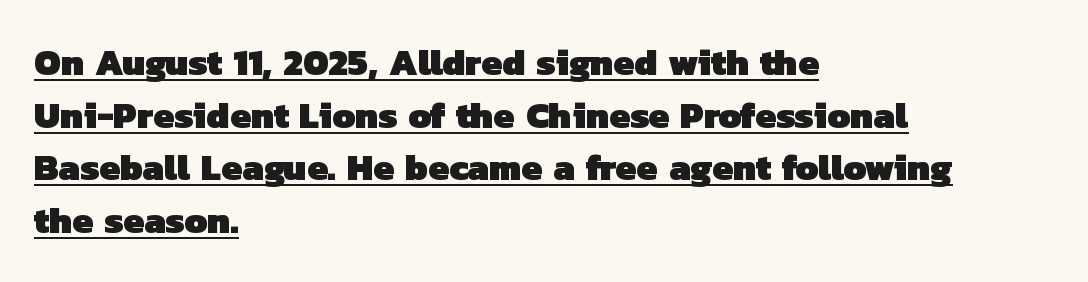
{"serif": "no", "bold": "yes", "weight": "heavy", "width": "normal", "stroke_contrast": "low", "x_height": "medium", "monospaced": "no", "underline": "yes", "align": "left", "line_spacing": "normal", "line_spacing_ratio": 1.42, "letter_spacing": "normal", "letter_spacing_em": 0.0, "glyph_px": 37}
